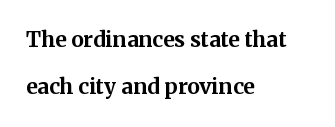
The image shows 21 px bold type, upright; set left-aligned, loose line spacing (2.26x), normal letter spacing, not underlined.
